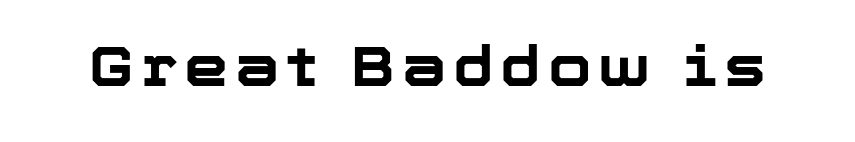
{"serif": "no", "italic": "no", "bold": "yes", "weight": "bold", "width": "normal", "stroke_contrast": "low", "x_height": "medium", "monospaced": "no", "underline": "no", "glyph_px": 56}
